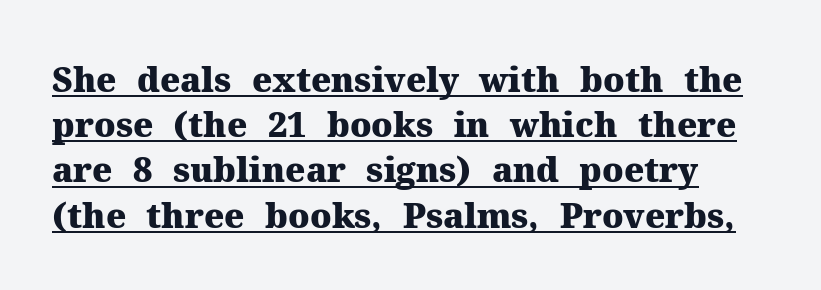
{"serif": "yes", "italic": "no", "bold": "yes", "weight": "heavy", "width": "normal", "stroke_contrast": "medium", "x_height": "medium", "monospaced": "no", "underline": "yes", "line_spacing": "normal", "line_spacing_ratio": 1.33, "letter_spacing": "normal", "letter_spacing_em": 0.0, "glyph_px": 34}
